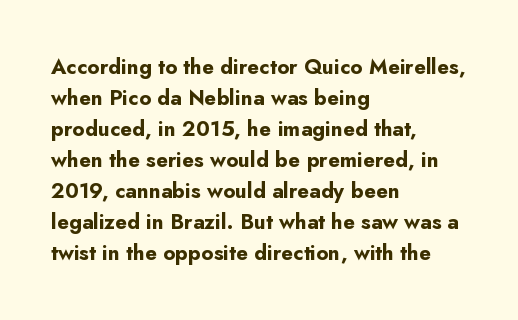
These lines keep a tight, regular rhythm from letter to letter. The typesetting leans heavy: a genuine bold. Line beginnings align vertically; line endings do not. If you drew a line through each stem, it would be perfectly vertical. Letters rest on an invisible, unmarked baseline.
